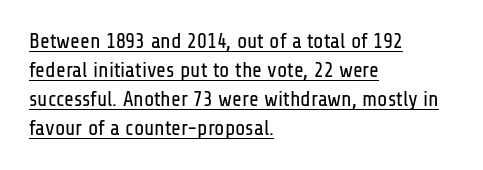
The image shows 21 px text type, upright; set left-aligned, normal line spacing (1.38x), normal letter spacing, underlined.
